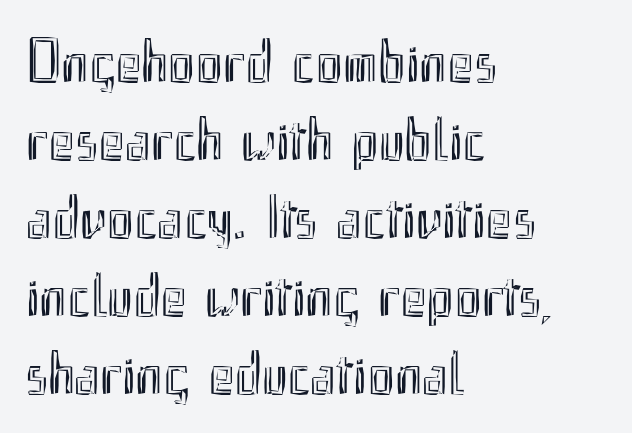
{"italic": "no", "width": "condensed", "x_height": "small", "monospaced": "no", "underline": "no", "align": "left", "line_spacing": "normal", "line_spacing_ratio": 1.26, "letter_spacing": "normal", "letter_spacing_em": 0.0, "glyph_px": 62}
